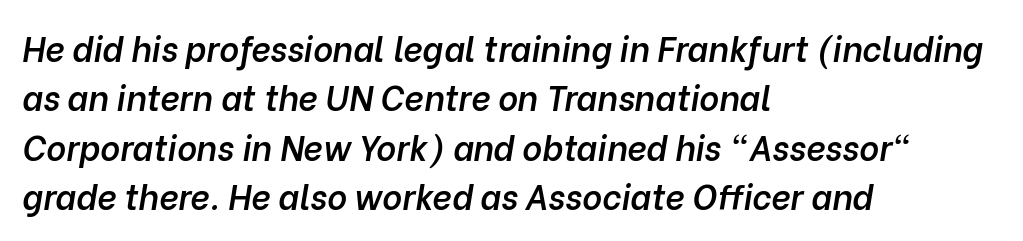
{"italic": "yes", "lean": "right", "slant_degrees": 10, "bold": "semi", "weight": "semibold", "width": "normal", "stroke_contrast": "low", "x_height": "medium", "monospaced": "no", "underline": "no", "align": "left", "line_spacing": "normal", "line_spacing_ratio": 1.45, "letter_spacing": "normal", "letter_spacing_em": 0.0, "glyph_px": 34}
